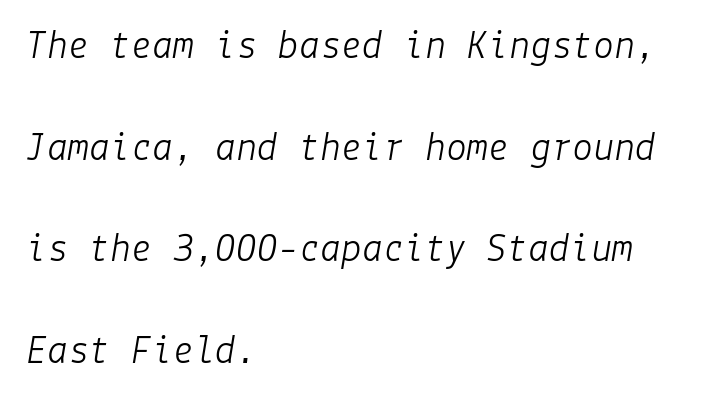
The image shows 42 px light type, italic (leaning right); set left-aligned, loose line spacing (2.42x), normal letter spacing, not underlined; low stroke contrast and a medium x-height.
